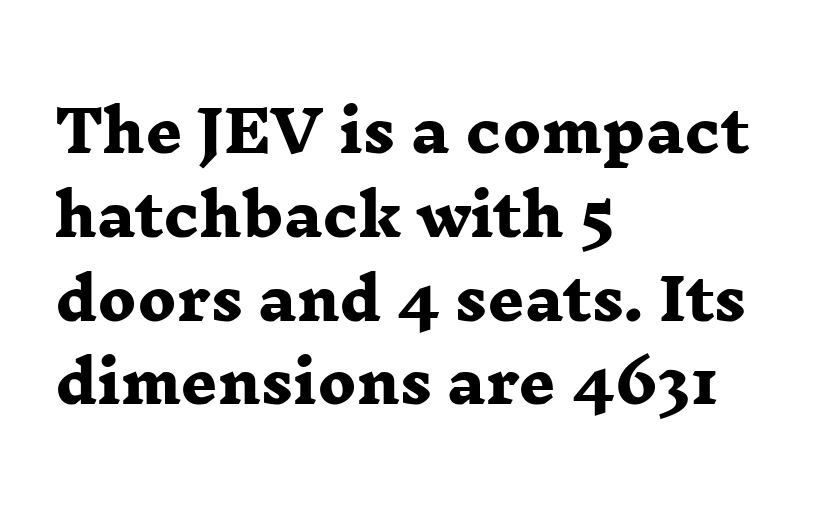
{"serif": "yes", "bold": "yes", "weight": "heavy", "width": "wide", "stroke_contrast": "low", "x_height": "medium", "monospaced": "no", "underline": "no", "align": "left", "line_spacing": "normal", "line_spacing_ratio": 1.47, "letter_spacing": "normal", "letter_spacing_em": 0.0, "glyph_px": 57}
